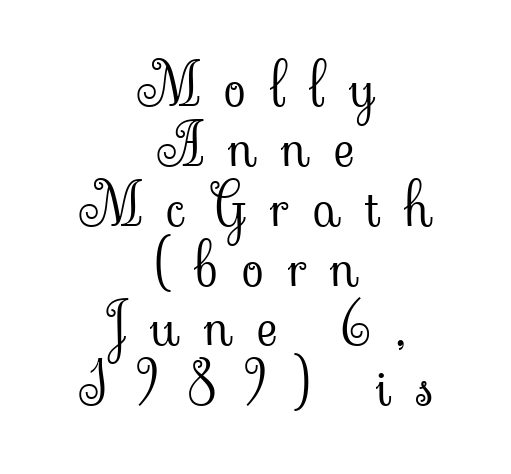
The passage shown is typed in a proportional face where columns would drift. The axis of the letterforms is exactly vertical. You could only call the tracking loose — the letters float apart. The glyphs are unaccompanied by any horizontal stroke below them. This is serif lettering, the kind often seen in printed books. Every row of glyphs is offset so its center matches the block's center.
